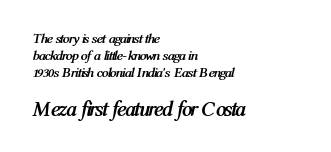
Q: Is the text bold? A: Yes.
Q: Is the text italic (slanted)? A: Yes, it leans right by about 12 degrees.
Q: Is the text underlined? A: No.
Q: How is the paragraph aligned? A: Left-aligned.
Q: Is the spacing between letters normal or unusually wide? A: Normal.
Q: Which block of text is set in a larger size, the first (top) or the second (bottom)? A: The second (bottom) one.
